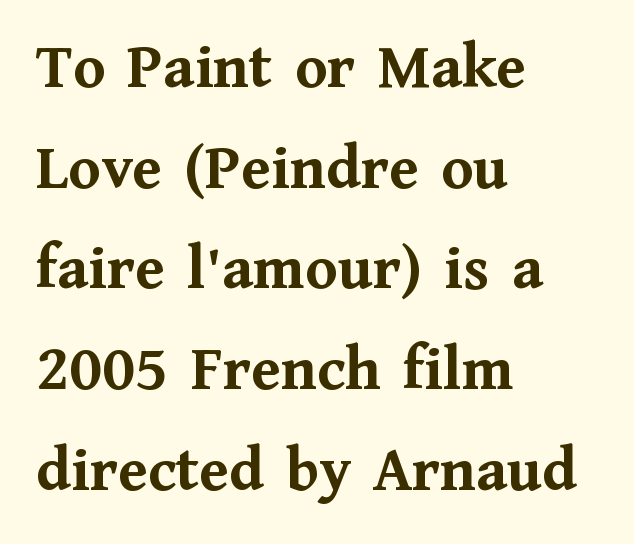
Q: Is the text bold? A: Yes.
Q: Is the text italic (slanted)? A: No, it is upright.
Q: Is the typeface a serif or a sans-serif typeface? A: Serif.
Q: Is the text underlined? A: No.
Q: How is the paragraph aligned? A: Left-aligned.
Q: Is the spacing between letters normal or unusually wide? A: Normal.
Q: Is the spacing between lines tight, normal or loose? A: Normal.
Q: Width (condensed, normal, or wide)? A: Normal.
Q: Stroke contrast? A: Medium.
Q: x-height? A: Medium.
Q: Monospaced? A: No.
